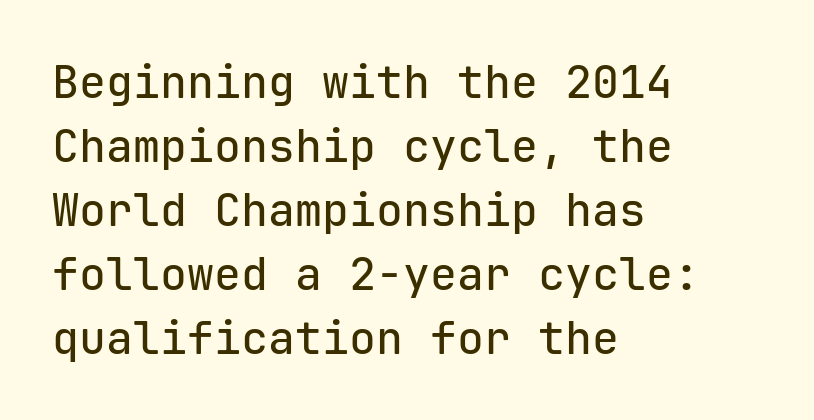
The baseline area is clear. This sample uses plain, unmodified letter spacing. A typesetter would mark this as roman, not italic. Is this a sans? Yes — the strokes have no serifs. Compared with a centered layout, this one pins lines to the left instead. Summary of vertical rhythm: regular, with standard interline spacing.
